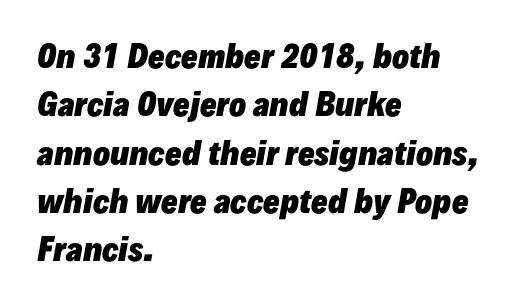
{"italic": "yes", "lean": "right", "slant_degrees": 10, "bold": "yes", "weight": "heavy", "width": "normal", "stroke_contrast": "low", "x_height": "medium", "monospaced": "no", "underline": "no", "align": "left", "line_spacing": "normal", "line_spacing_ratio": 1.56, "letter_spacing": "normal", "letter_spacing_em": 0.0, "glyph_px": 31}
